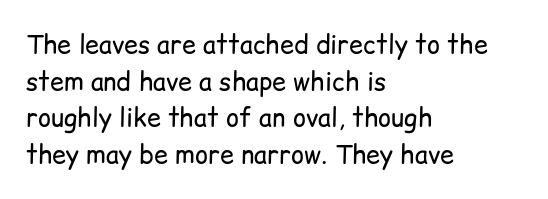
Q: Is the text bold? A: No.
Q: Is the text italic (slanted)? A: No, it is upright.
Q: Is the text underlined? A: No.
Q: How is the paragraph aligned? A: Left-aligned.
Q: Is the spacing between letters normal or unusually wide? A: Normal.
Q: Is the spacing between lines tight, normal or loose? A: Normal.
